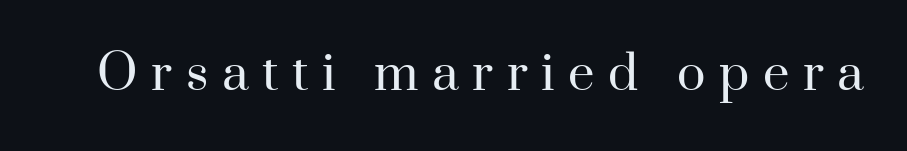
Q: Is the text bold? A: No.
Q: Is the text italic (slanted)? A: No, it is upright.
Q: Is the typeface a serif or a sans-serif typeface? A: Serif.
Q: Is the text underlined? A: No.
Q: Is the spacing between letters normal or unusually wide? A: Unusually wide.
Q: Width (condensed, normal, or wide)? A: Normal.
Q: Stroke contrast? A: High.
Q: x-height? A: Small.
Q: Monospaced? A: No.
